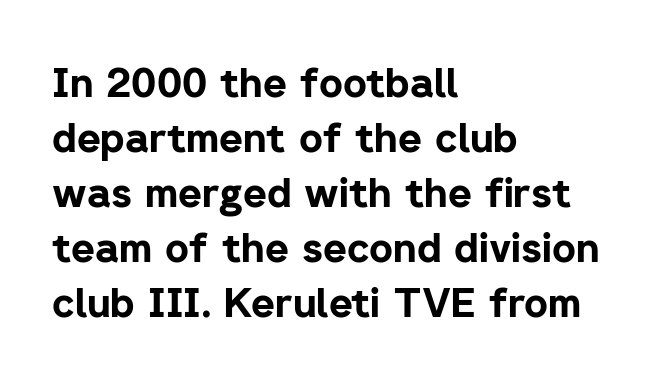
Q: Is the text bold? A: Yes.
Q: Is the text italic (slanted)? A: No, it is upright.
Q: Is the typeface a serif or a sans-serif typeface? A: Sans-serif.
Q: Is the text underlined? A: No.
Q: How is the paragraph aligned? A: Left-aligned.
Q: Is the spacing between letters normal or unusually wide? A: Normal.
Q: Is the spacing between lines tight, normal or loose? A: Normal.
Q: Width (condensed, normal, or wide)? A: Normal.
Q: Stroke contrast? A: Low.
Q: x-height? A: Medium.
Q: Monospaced? A: No.
